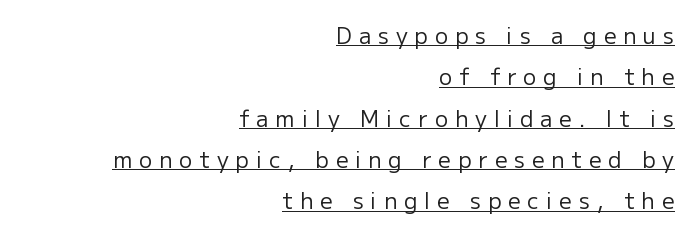
Is there an underline? Yes — a line sits under the letters. Reading down the block, your eye finds every line finishing at a fixed right position. Tracking here is generous; glyphs stand well apart from one another. The font's upright variant was chosen for this text. The characters are drawn with everyday or finer stroke widths.
